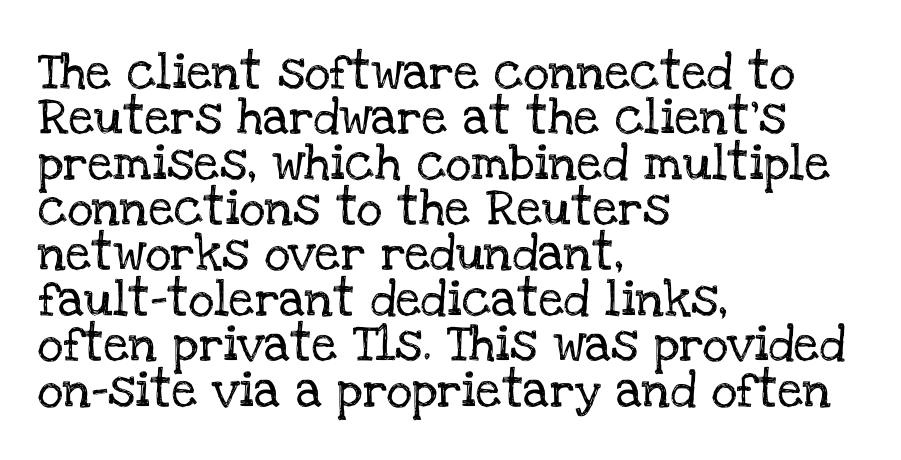
Q: Is the text italic (slanted)? A: No, it is upright.
Q: Is the typeface a serif or a sans-serif typeface? A: Serif.
Q: Is the text underlined? A: No.
Q: How is the paragraph aligned? A: Left-aligned.
Q: Is the spacing between letters normal or unusually wide? A: Normal.
Q: Is the spacing between lines tight, normal or loose? A: Normal.
Q: Width (condensed, normal, or wide)? A: Normal.
Q: Stroke contrast? A: Low.
Q: x-height? A: Large.
Q: Monospaced? A: No.
